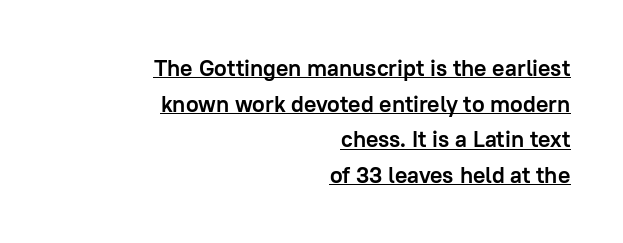
{"italic": "no", "bold": "yes", "underline": "yes", "align": "right", "line_spacing": "normal", "line_spacing_ratio": 1.55, "letter_spacing": "normal", "letter_spacing_em": 0.0, "glyph_px": 23}
